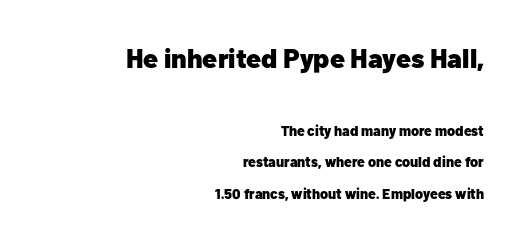
The image shows 27 px bold type, upright; set right-aligned, loose line spacing (2.24x), normal letter spacing, not underlined; the first (top) block is 1.93x larger.
